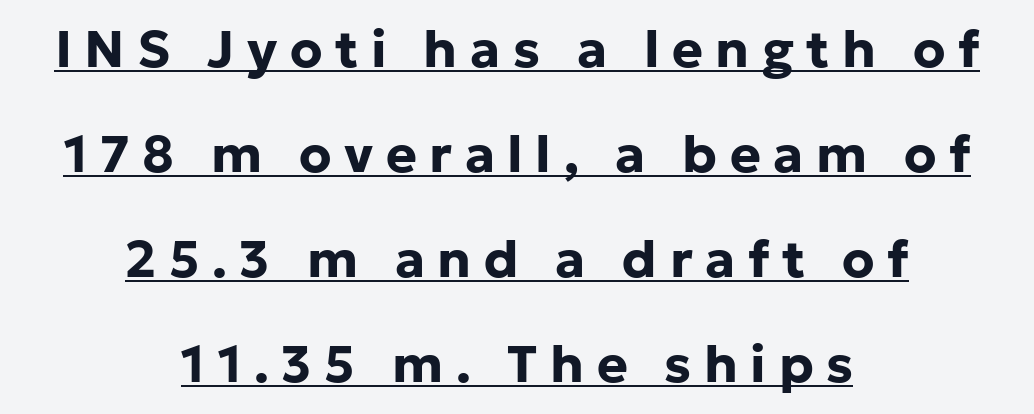
{"serif": "no", "italic": "no", "bold": "yes", "weight": "bold", "width": "normal", "stroke_contrast": "low", "x_height": "medium", "monospaced": "no", "underline": "yes", "align": "center", "line_spacing": "loose", "line_spacing_ratio": 2.02, "letter_spacing": "wide", "letter_spacing_em": 0.24, "glyph_px": 52}
